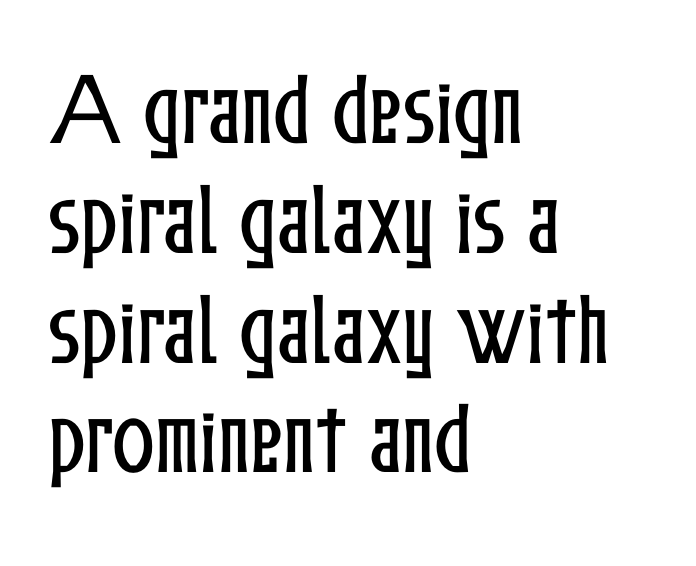
The image shows 79 px condensed type, upright; set left-aligned, normal line spacing (1.39x), normal letter spacing, not underlined; low stroke contrast and a medium x-height.
